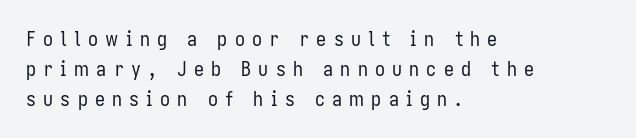
The image shows 20 px text type, upright; set left-aligned, normal line spacing (1.49x), unusually wide letter spacing (+0.36 em), not underlined.
